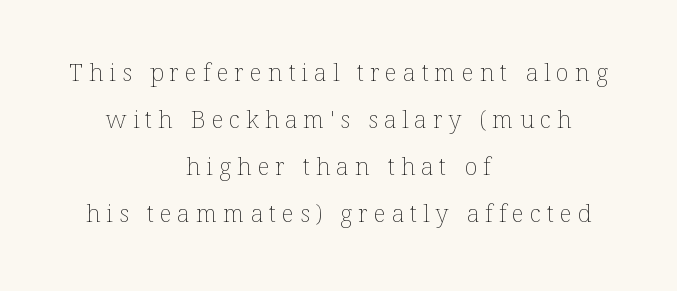
The lettering stays uniformly vertical, giving the passage a roman look. Widely set lines give the paragraph a tall, airy silhouette. Caption: face not bold, strokes unweighted. These lines are centered, leaving both edges ragged. Honestly, there is no underline to notice here at all.
